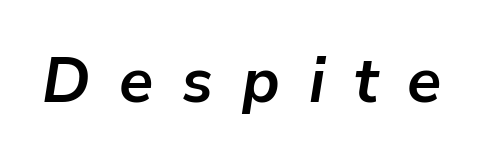
The image shows 63 px semibold type, italic (leaning right); set unusually wide letter spacing (+0.46 em), not underlined; low stroke contrast and a medium x-height.
